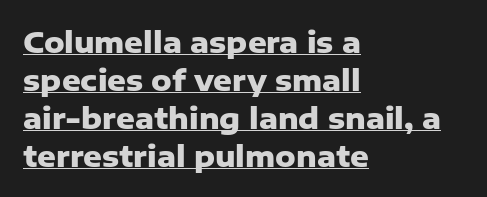
Q: Is the text bold? A: Yes.
Q: Is the text italic (slanted)? A: No, it is upright.
Q: Is the typeface a serif or a sans-serif typeface? A: Sans-serif.
Q: Is the text underlined? A: Yes.
Q: How is the paragraph aligned? A: Left-aligned.
Q: Is the spacing between letters normal or unusually wide? A: Normal.
Q: Is the spacing between lines tight, normal or loose? A: Normal.
Q: Width (condensed, normal, or wide)? A: Normal.
Q: Stroke contrast? A: Low.
Q: x-height? A: Medium.
Q: Monospaced? A: No.
